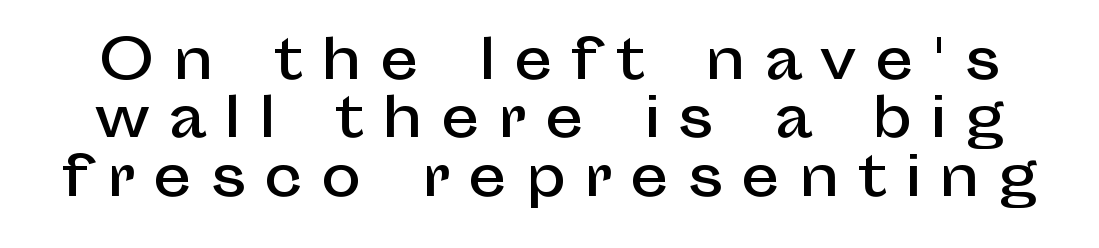
The glyphs are unaccompanied by any horizontal stroke below them. The face used here is rendered with a markedly widened letterfit. Varying glyph widths throughout — classic text-font behaviour. Leading: reduced. Rendered with straight, roman letterforms.
